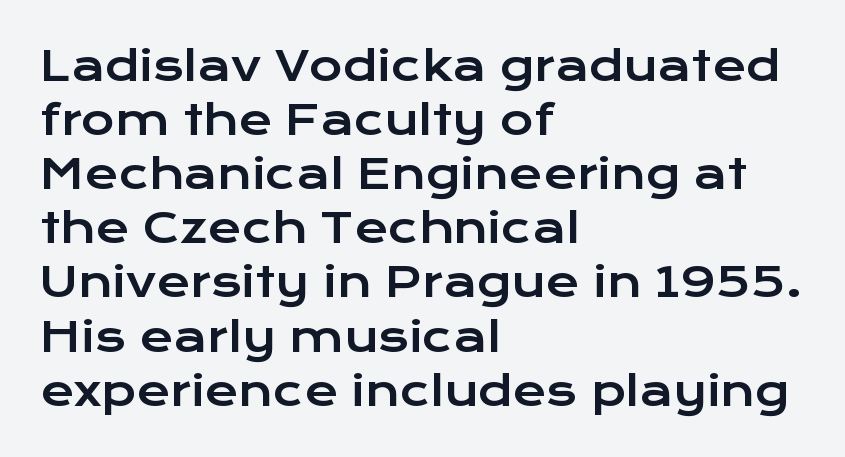
The image shows 41 px wide sans-serif type, upright; set left-aligned, normal line spacing (1.32x), normal letter spacing, not underlined; low stroke contrast and a medium x-height.
